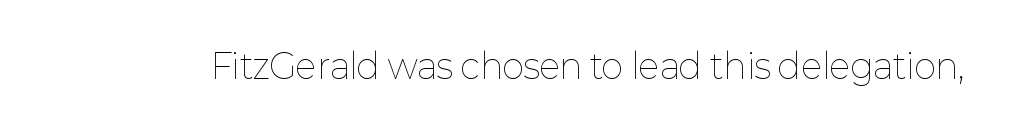
Q: Is the text bold? A: No.
Q: Is the text italic (slanted)? A: No, it is upright.
Q: Is the text underlined? A: No.
Q: Is the spacing between letters normal or unusually wide? A: Normal.
Q: Width (condensed, normal, or wide)? A: Normal.
Q: Stroke contrast? A: Low.
Q: x-height? A: Medium.
Q: Monospaced? A: No.
